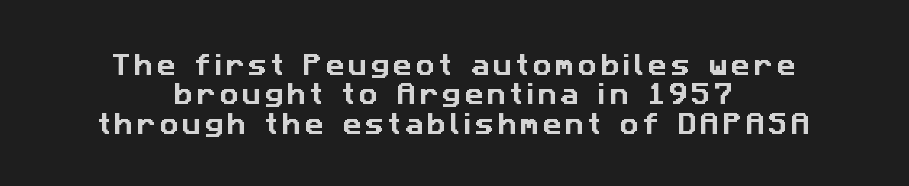
Q: Is the text underlined? A: No.
Q: How is the paragraph aligned? A: Centered.
Q: Is the spacing between lines tight, normal or loose? A: Normal.
